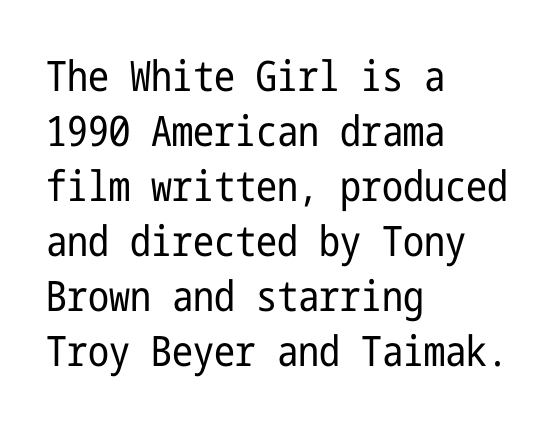
The image shows 42 px regular-weight, condensed sans-serif type, upright; set left-aligned, normal line spacing (1.31x), normal letter spacing, not underlined; low stroke contrast and a medium x-height.
